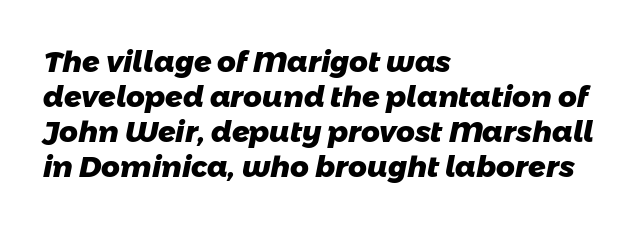
The image shows 29 px heavy sans-serif type; set left-aligned, line spacing 1.21x, normal letter spacing, not underlined; low stroke contrast and a medium x-height.
